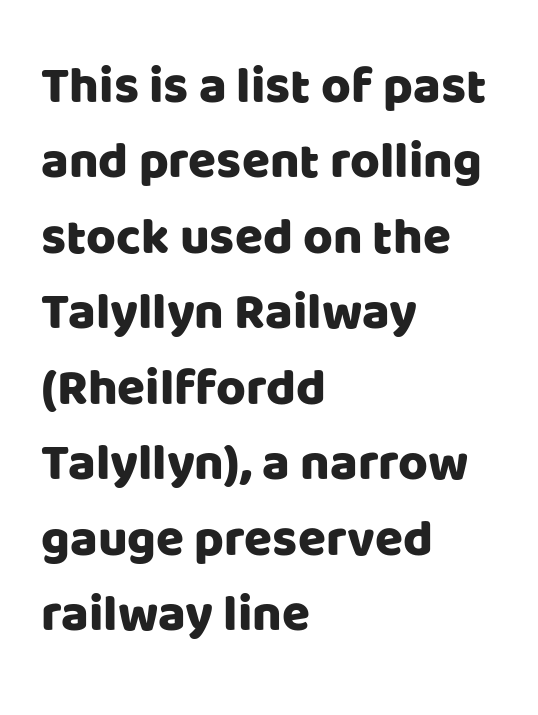
The image shows 51 px sans-serif type, upright; set left-aligned, normal line spacing (1.48x), normal letter spacing, not underlined; low stroke contrast and a large x-height.
